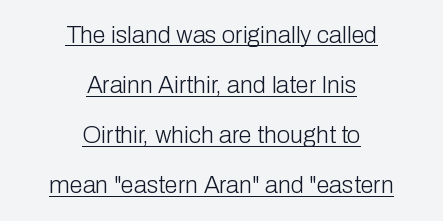
{"italic": "no", "bold": "no", "underline": "yes", "align": "center", "line_spacing": "loose", "line_spacing_ratio": 2.09, "letter_spacing": "normal", "letter_spacing_em": 0.0, "glyph_px": 24}
